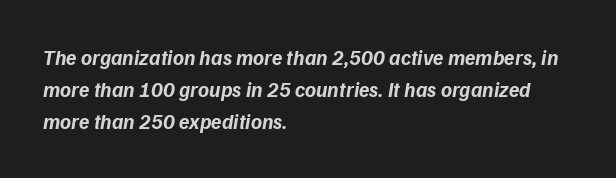
The image shows 21 px bold type, italic (leaning right); set left-aligned, normal line spacing (1.53x), normal letter spacing, not underlined.
